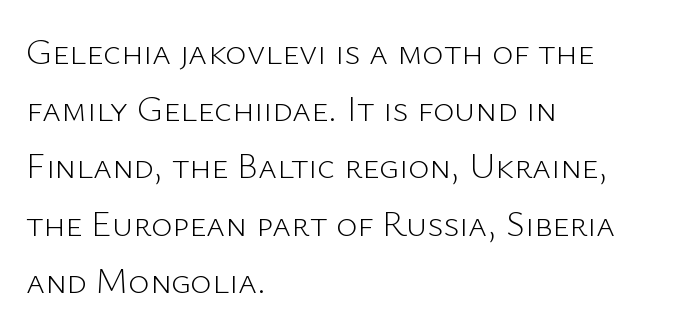
The image shows 36 px light sans-serif type, upright; set left-aligned, normal line spacing (1.59x), normal letter spacing, not underlined; low stroke contrast and a medium x-height.
